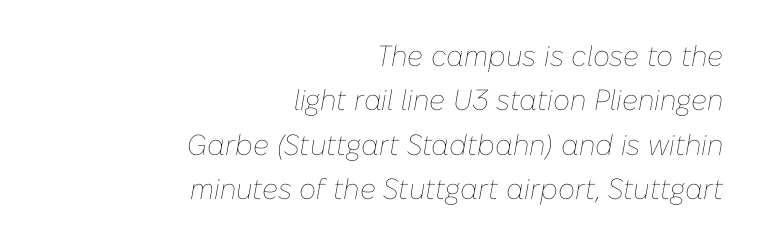
{"italic": "yes", "lean": "right", "slant_degrees": 10, "bold": "no", "weight": "thin", "width": "normal", "stroke_contrast": "low", "x_height": "medium", "monospaced": "no", "underline": "no", "align": "right", "line_spacing": "normal", "line_spacing_ratio": 1.53, "letter_spacing": "normal", "letter_spacing_em": 0.0, "glyph_px": 29}
